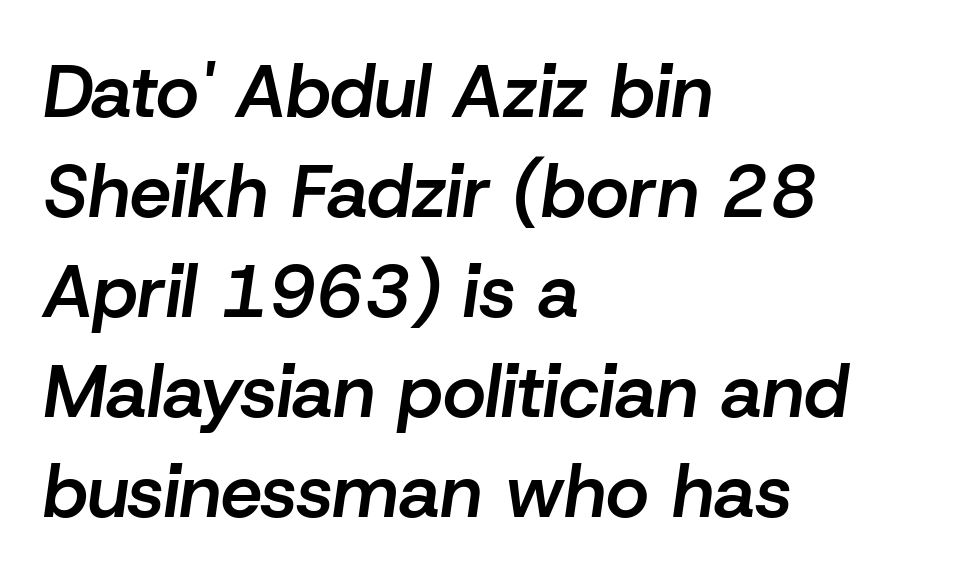
The image shows 74 px semibold type, italic (leaning right); set left-aligned, normal line spacing (1.35x), normal letter spacing, not underlined; low stroke contrast and a medium x-height.
